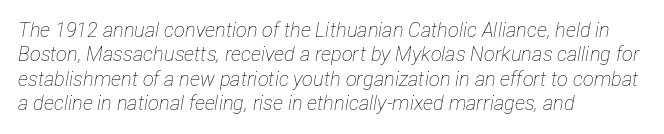
{"italic": "yes", "lean": "right", "slant_degrees": 12, "bold": "no", "underline": "no", "align": "left", "line_spacing_ratio": 1.22, "letter_spacing": "normal", "letter_spacing_em": 0.0, "glyph_px": 20}
